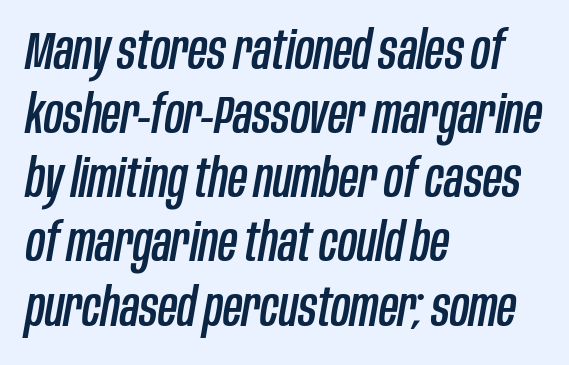
The image shows 53 px condensed type, italic (leaning right); set left-aligned, line spacing 1.21x, normal letter spacing, not underlined; low stroke contrast and a large x-height.
